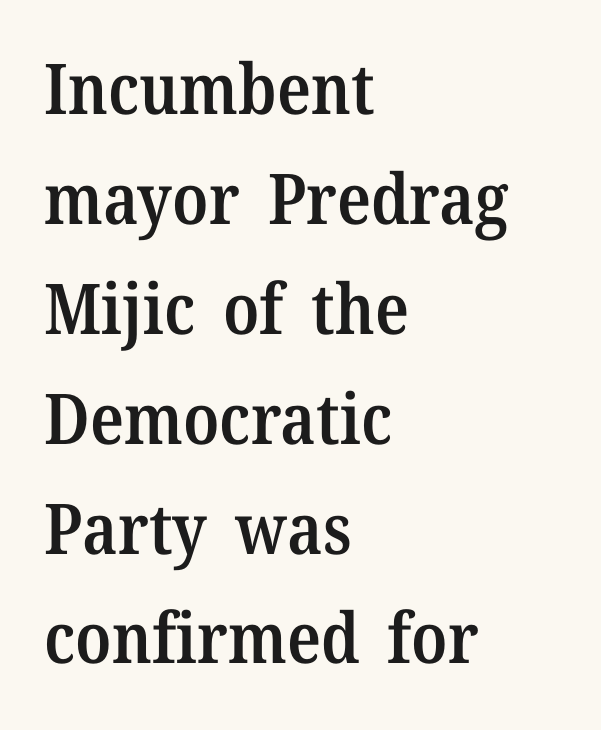
{"serif": "yes", "italic": "no", "bold": "semi", "weight": "semibold", "width": "normal", "stroke_contrast": "medium", "x_height": "medium", "monospaced": "no", "underline": "no", "align": "left", "line_spacing": "normal", "line_spacing_ratio": 1.57, "letter_spacing": "normal", "letter_spacing_em": 0.0, "glyph_px": 70}
